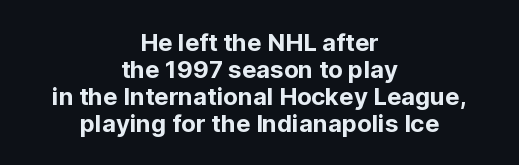
The text block is weighted toward neither margin, spreading evenly from the middle. Tracking here is standard; glyphs follow each other at the usual distance. Honestly, there is no underline to notice here at all. How would I describe the line gaps? Narrow and economical. This is roman type, the default non-slanted kind.
